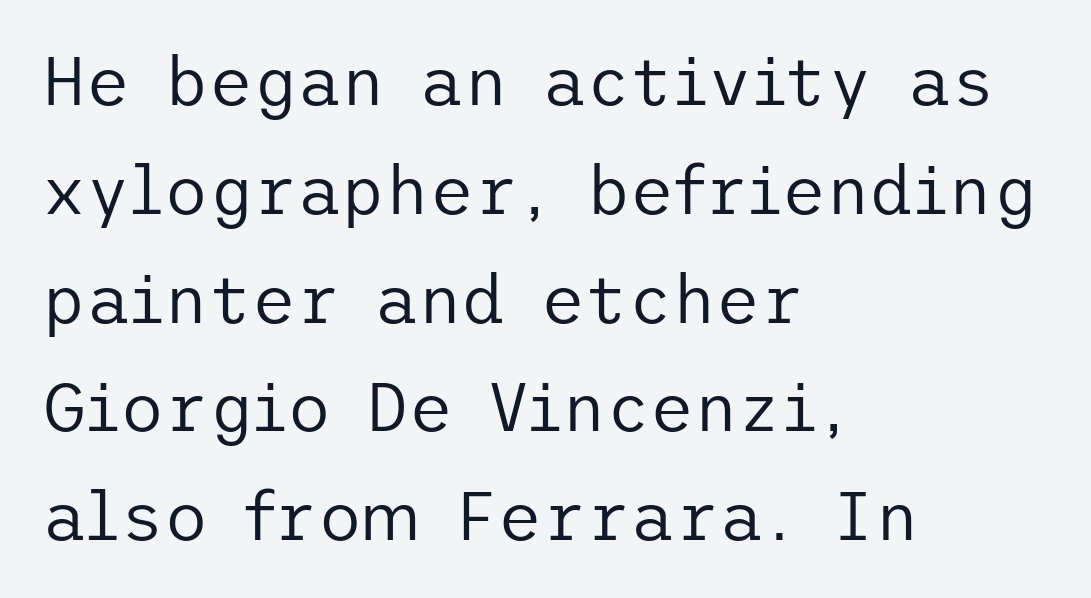
{"serif": "no", "italic": "no", "bold": "no", "weight": "regular", "width": "normal", "stroke_contrast": "low", "x_height": "medium", "underline": "no", "align": "left", "line_spacing": "normal", "line_spacing_ratio": 1.6, "letter_spacing": "normal", "letter_spacing_em": 0.0, "glyph_px": 68}
